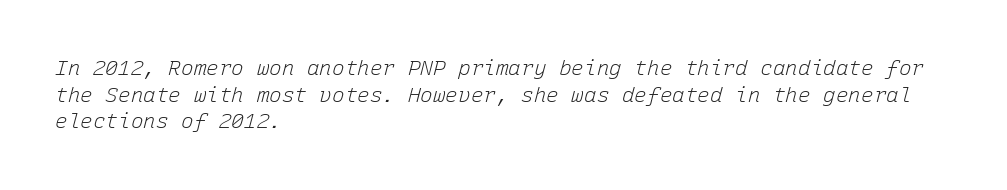
{"italic": "yes", "lean": "right", "slant_degrees": 15, "bold": "no", "underline": "no", "align": "left", "line_spacing": "normal", "line_spacing_ratio": 1.27, "letter_spacing": "normal", "letter_spacing_em": 0.0, "glyph_px": 21}
